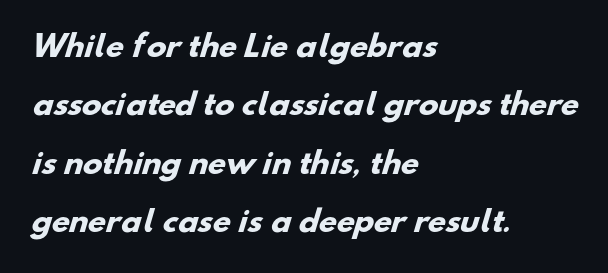
Q: Is the text bold? A: Yes.
Q: Is the typeface a serif or a sans-serif typeface? A: Sans-serif.
Q: Is the text underlined? A: No.
Q: How is the paragraph aligned? A: Left-aligned.
Q: Is the spacing between letters normal or unusually wide? A: Normal.
Q: Is the spacing between lines tight, normal or loose? A: Loose.
Q: Width (condensed, normal, or wide)? A: Normal.
Q: Stroke contrast? A: Low.
Q: x-height? A: Small.
Q: Monospaced? A: No.
